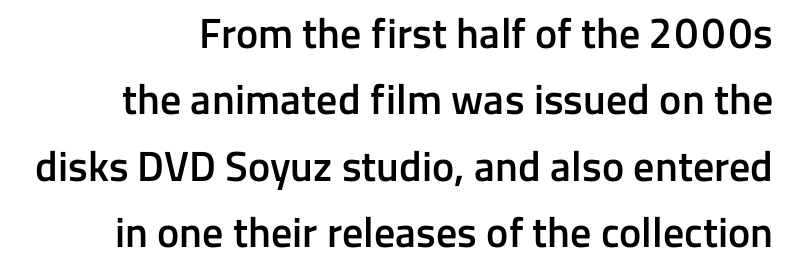
Q: Is the text bold? A: Semi-bold.
Q: Is the text italic (slanted)? A: No, it is upright.
Q: Is the typeface a serif or a sans-serif typeface? A: Sans-serif.
Q: Is the text underlined? A: No.
Q: Is the spacing between letters normal or unusually wide? A: Normal.
Q: Is the spacing between lines tight, normal or loose? A: Normal.
Q: Width (condensed, normal, or wide)? A: Normal.
Q: Stroke contrast? A: Low.
Q: x-height? A: Medium.
Q: Monospaced? A: No.
